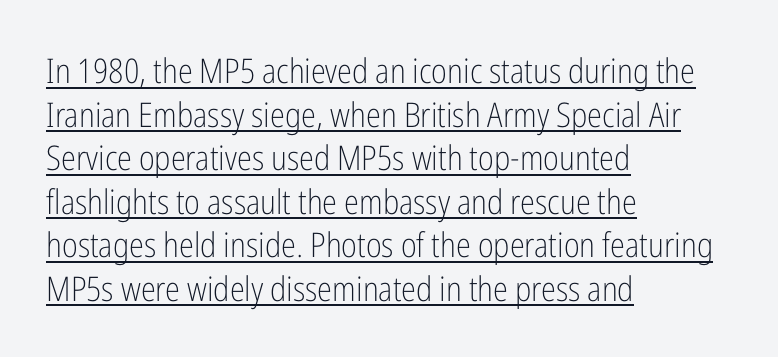
Q: Is the text bold? A: No.
Q: Is the text italic (slanted)? A: No, it is upright.
Q: Is the typeface a serif or a sans-serif typeface? A: Sans-serif.
Q: Is the text underlined? A: Yes.
Q: How is the paragraph aligned? A: Left-aligned.
Q: Is the spacing between letters normal or unusually wide? A: Normal.
Q: Is the spacing between lines tight, normal or loose? A: Normal.
Q: Width (condensed, normal, or wide)? A: Condensed.
Q: Stroke contrast? A: Low.
Q: x-height? A: Medium.
Q: Monospaced? A: No.
